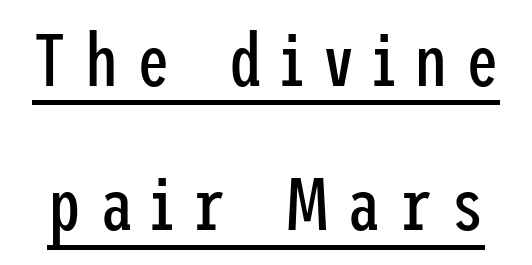
Q: Is the text bold? A: No.
Q: Is the text italic (slanted)? A: No, it is upright.
Q: Is the typeface a serif or a sans-serif typeface? A: Sans-serif.
Q: Is the text underlined? A: Yes.
Q: Is the spacing between letters normal or unusually wide? A: Unusually wide.
Q: Is the spacing between lines tight, normal or loose? A: Loose.
Q: Width (condensed, normal, or wide)? A: Condensed.
Q: Stroke contrast? A: Low.
Q: x-height? A: Medium.
